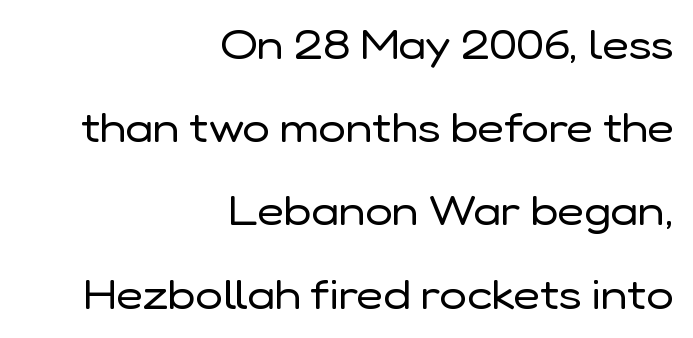
Q: Is the text bold? A: No.
Q: Is the text italic (slanted)? A: No, it is upright.
Q: Is the typeface a serif or a sans-serif typeface? A: Sans-serif.
Q: Is the text underlined? A: No.
Q: How is the paragraph aligned? A: Right-aligned.
Q: Is the spacing between letters normal or unusually wide? A: Normal.
Q: Is the spacing between lines tight, normal or loose? A: Loose.
Q: Width (condensed, normal, or wide)? A: Normal.
Q: Stroke contrast? A: Low.
Q: x-height? A: Medium.
Q: Monospaced? A: No.
